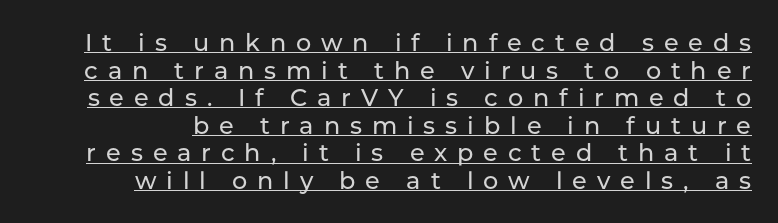
Q: Is the text italic (slanted)? A: No, it is upright.
Q: Is the text underlined? A: Yes.
Q: Is the spacing between letters normal or unusually wide? A: Unusually wide.
Q: Is the spacing between lines tight, normal or loose? A: Tight.
